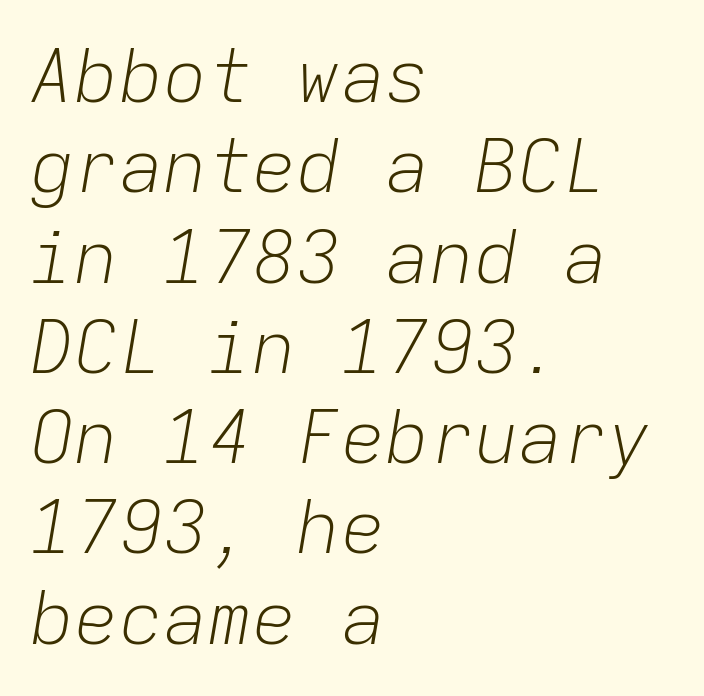
Q: Is the text bold? A: No.
Q: Is the text italic (slanted)? A: Yes, it leans right by about 9 degrees.
Q: Is the text underlined? A: No.
Q: How is the paragraph aligned? A: Left-aligned.
Q: Is the spacing between letters normal or unusually wide? A: Normal.
Q: Width (condensed, normal, or wide)? A: Normal.
Q: Stroke contrast? A: Low.
Q: x-height? A: Medium.
Q: Monospaced? A: Yes.
